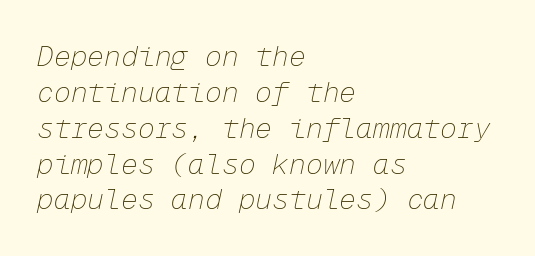
The image shows 28 px thin type, italic (leaning right), monospaced; set left-aligned, normal line spacing (1.28x), normal letter spacing, not underlined; low stroke contrast and a medium x-height.
